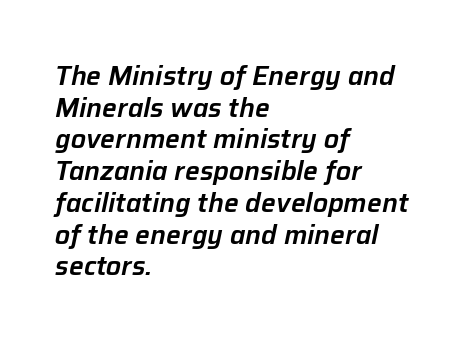
Q: Is the text italic (slanted)? A: Yes, it leans right by about 12 degrees.
Q: Is the text underlined? A: No.
Q: How is the paragraph aligned? A: Left-aligned.
Q: Is the spacing between letters normal or unusually wide? A: Normal.
